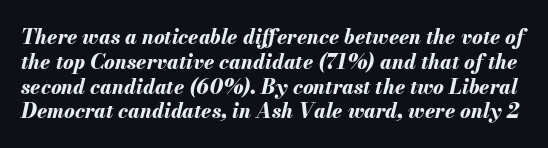
{"italic": "yes", "lean": "right", "slant_degrees": 13, "bold": "yes", "underline": "no", "line_spacing_ratio": 1.24, "letter_spacing": "normal", "letter_spacing_em": 0.0, "glyph_px": 20}
